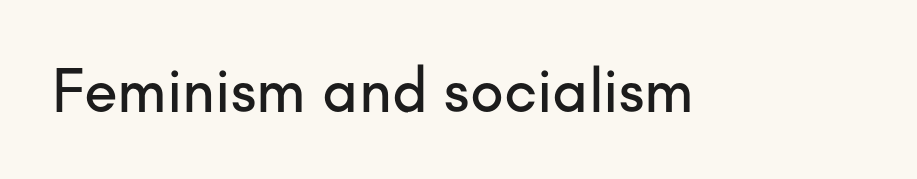
The image shows 62 px sans-serif type, upright; set normal letter spacing, not underlined; low stroke contrast and a small x-height.
